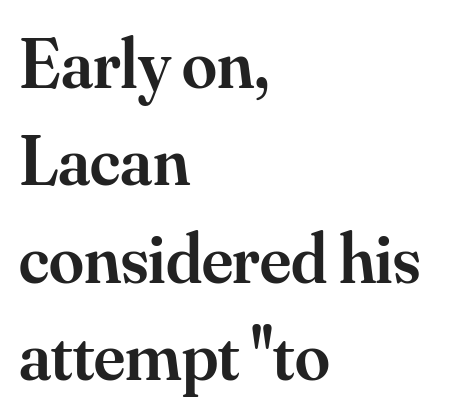
These lines were composed using upright roman letters. Each letter keeps its own natural width here, so spacing adapts to shape. Caption: standard tracking, unaltered. Short and long lines alike share a common starting point at left. Successive baselines arrive at the customary interval. The glyphs have the mass of a demibold cut, below bold.
